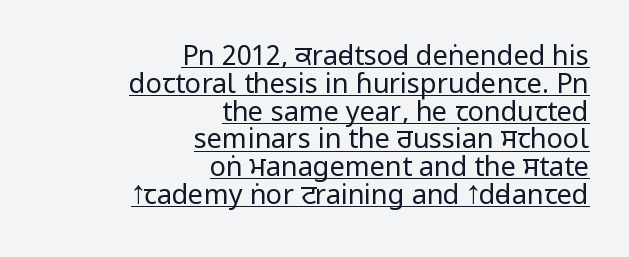
Q: Is the text bold? A: No.
Q: Is the text italic (slanted)? A: No, it is upright.
Q: Is the text underlined? A: Yes.
Q: How is the paragraph aligned? A: Right-aligned.
Q: Is the spacing between letters normal or unusually wide? A: Normal.
Q: Is the spacing between lines tight, normal or loose? A: Tight.
